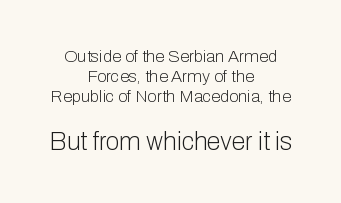
The string is rendered with underlining switched off. A typesetter would mark this as roman, not italic. The typesetting does not lean heavy: it is not bold. Here the second block reads like a headline and the first like body copy. The setting favours the middle, as headings and verse often do.
